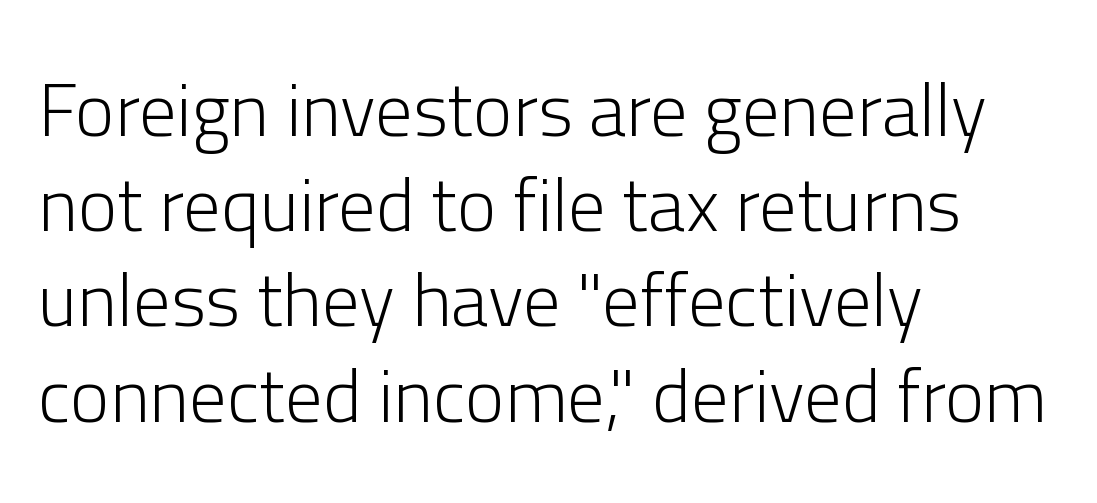
{"serif": "no", "italic": "no", "bold": "no", "weight": "light", "width": "normal", "stroke_contrast": "low", "x_height": "medium", "monospaced": "no", "underline": "no", "align": "left", "line_spacing": "normal", "line_spacing_ratio": 1.27, "letter_spacing": "normal", "letter_spacing_em": 0.0, "glyph_px": 75}
